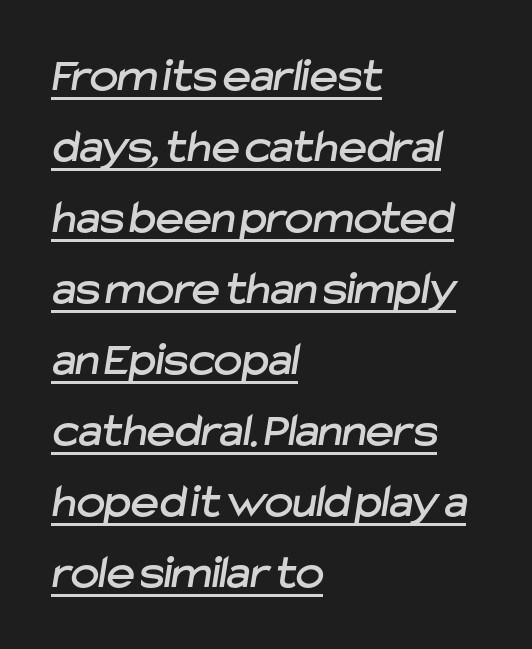
Q: Is the typeface a serif or a sans-serif typeface? A: Sans-serif.
Q: Is the text underlined? A: Yes.
Q: How is the paragraph aligned? A: Left-aligned.
Q: Is the spacing between letters normal or unusually wide? A: Normal.
Q: Is the spacing between lines tight, normal or loose? A: Normal.
Q: Width (condensed, normal, or wide)? A: Normal.
Q: Stroke contrast? A: Low.
Q: x-height? A: Medium.
Q: Monospaced? A: No.
